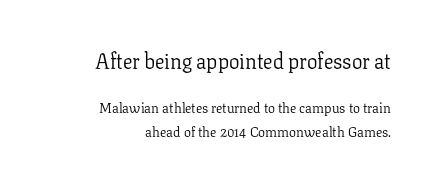
Q: Is the text bold? A: No.
Q: Is the text italic (slanted)? A: No, it is upright.
Q: Is the text underlined? A: No.
Q: How is the paragraph aligned? A: Right-aligned.
Q: Is the spacing between letters normal or unusually wide? A: Normal.
Q: Which block of text is set in a larger size, the first (top) or the second (bottom)? A: The first (top) one.
